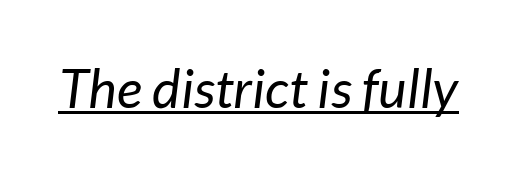
Q: Is the text bold? A: No.
Q: Is the text italic (slanted)? A: Yes, it leans right by about 7 degrees.
Q: Is the text underlined? A: Yes.
Q: Is the spacing between letters normal or unusually wide? A: Normal.
Q: Width (condensed, normal, or wide)? A: Normal.
Q: Stroke contrast? A: Low.
Q: x-height? A: Medium.
Q: Monospaced? A: No.
